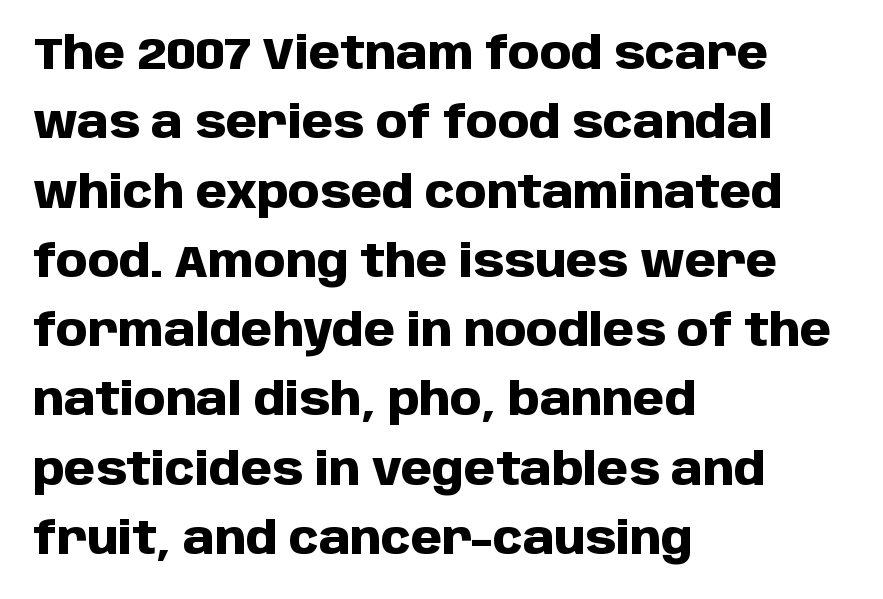
The image shows 45 px heavy sans-serif type, upright; set left-aligned, normal line spacing (1.54x), normal letter spacing, not underlined; low stroke contrast and a large x-height.
